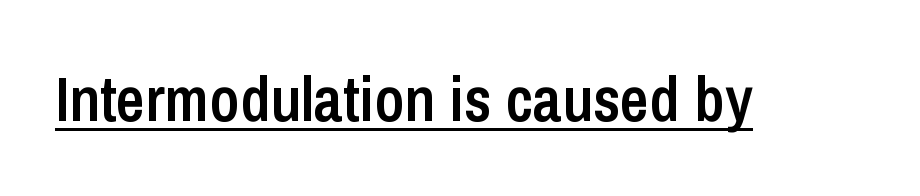
{"serif": "no", "italic": "no", "bold": "semi", "weight": "semibold", "width": "condensed", "stroke_contrast": "low", "x_height": "medium", "monospaced": "no", "underline": "yes", "letter_spacing": "normal", "letter_spacing_em": 0.0, "glyph_px": 63}
